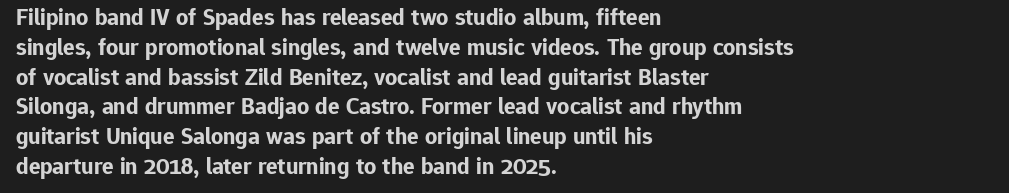
Every character sits straight up, as roman type does. This rendering uses left alignment, leaving the right contour irregular. Letters rest on an invisible, unmarked baseline. The passage shown has conventional tracking throughout. Pretty heavy lettering here — definitely bold.
